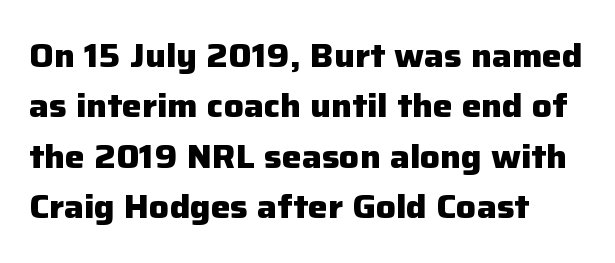
{"serif": "no", "italic": "no", "bold": "yes", "weight": "heavy", "width": "normal", "stroke_contrast": "low", "x_height": "medium", "monospaced": "no", "underline": "no", "align": "left", "line_spacing": "normal", "line_spacing_ratio": 1.53, "letter_spacing": "normal", "letter_spacing_em": 0.0, "glyph_px": 33}
